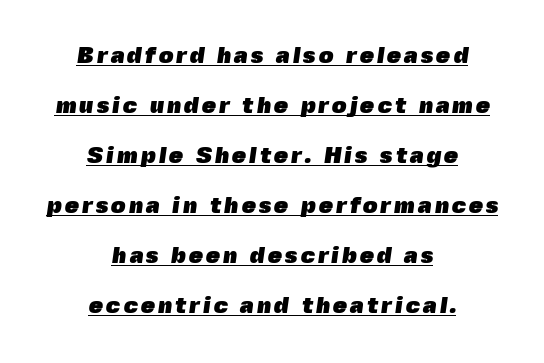
Q: Is the text bold? A: Yes.
Q: Is the text underlined? A: Yes.
Q: How is the paragraph aligned? A: Centered.
Q: Is the spacing between lines tight, normal or loose? A: Loose.
